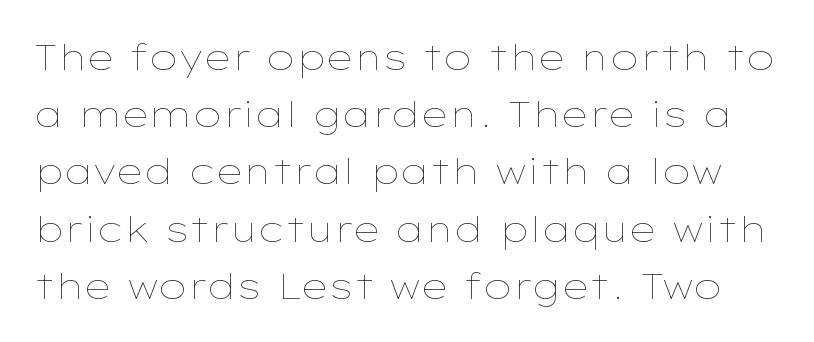
Q: Is the text bold? A: No.
Q: Is the text italic (slanted)? A: No, it is upright.
Q: Is the text underlined? A: No.
Q: Is the spacing between letters normal or unusually wide? A: Normal.
Q: Is the spacing between lines tight, normal or loose? A: Normal.
Q: Width (condensed, normal, or wide)? A: Wide.
Q: Stroke contrast? A: Low.
Q: x-height? A: Medium.
Q: Monospaced? A: No.
